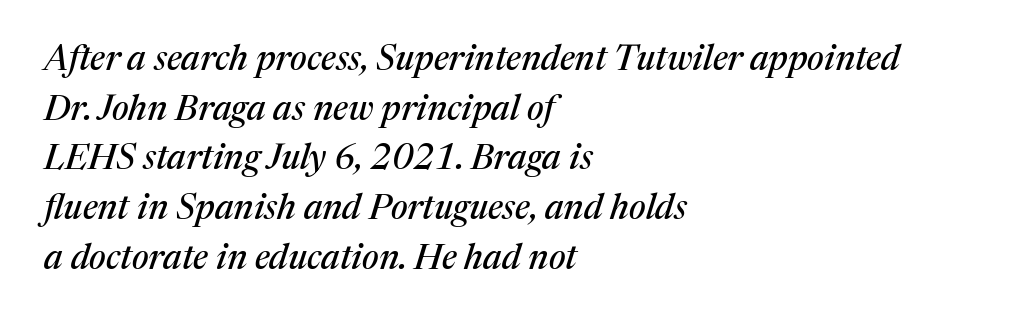
{"serif": "yes", "italic": "yes", "lean": "right", "slant_degrees": 17, "width": "normal", "stroke_contrast": "medium", "x_height": "medium", "monospaced": "no", "underline": "no", "align": "left", "line_spacing": "normal", "line_spacing_ratio": 1.42, "letter_spacing": "normal", "letter_spacing_em": 0.0, "glyph_px": 35}
